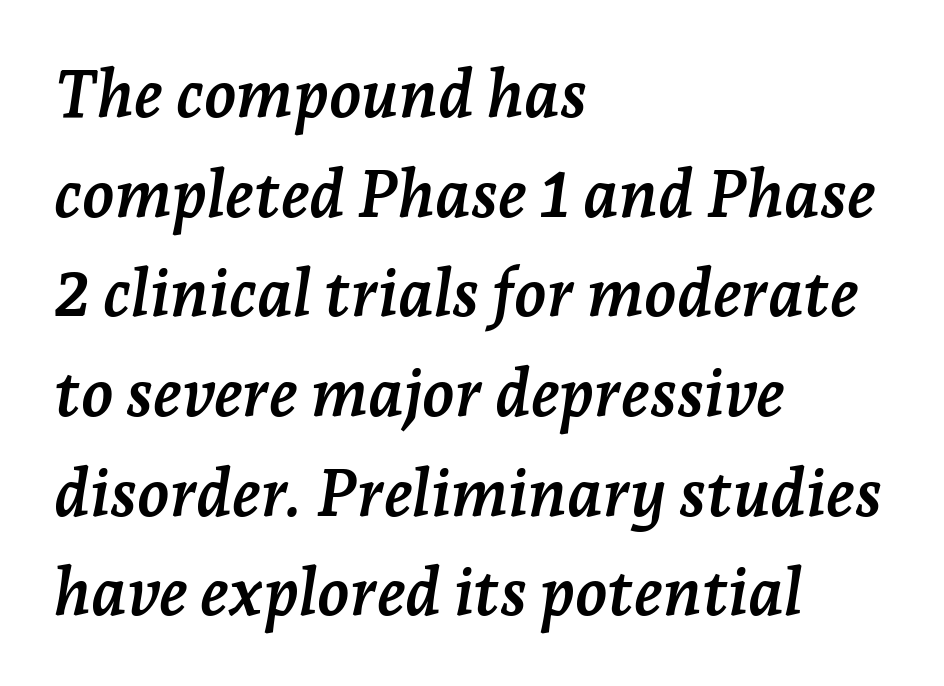
Q: Is the text bold? A: Yes.
Q: Is the text italic (slanted)? A: Yes, it leans right by about 7 degrees.
Q: Is the typeface a serif or a sans-serif typeface? A: Serif.
Q: Is the text underlined? A: No.
Q: How is the paragraph aligned? A: Left-aligned.
Q: Is the spacing between letters normal or unusually wide? A: Normal.
Q: Is the spacing between lines tight, normal or loose? A: Normal.
Q: Width (condensed, normal, or wide)? A: Normal.
Q: Stroke contrast? A: Low.
Q: x-height? A: Medium.
Q: Monospaced? A: No.
